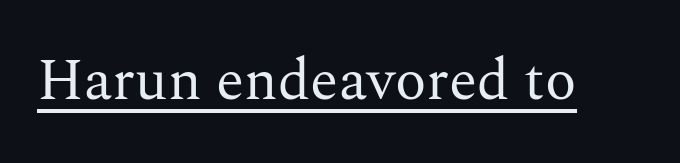
Honestly, the underline is the first thing you notice here. Heft: none added — not bold. Do the letters lean? They stand straight. Standard letterfit; no display-style spreading of the glyphs. The rendering shows small feet on the letterforms — a serif design.
